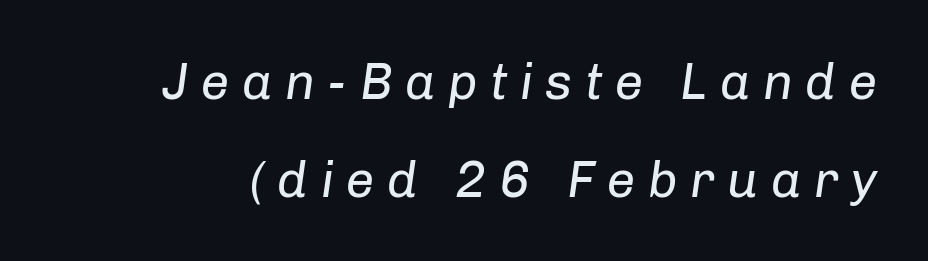
Q: Is the text bold? A: No.
Q: Is the text italic (slanted)? A: Yes, it leans right by about 8 degrees.
Q: Is the text underlined? A: No.
Q: Is the spacing between letters normal or unusually wide? A: Unusually wide.
Q: Is the spacing between lines tight, normal or loose? A: Loose.
Q: Width (condensed, normal, or wide)? A: Normal.
Q: Stroke contrast? A: Low.
Q: x-height? A: Medium.
Q: Monospaced? A: No.
